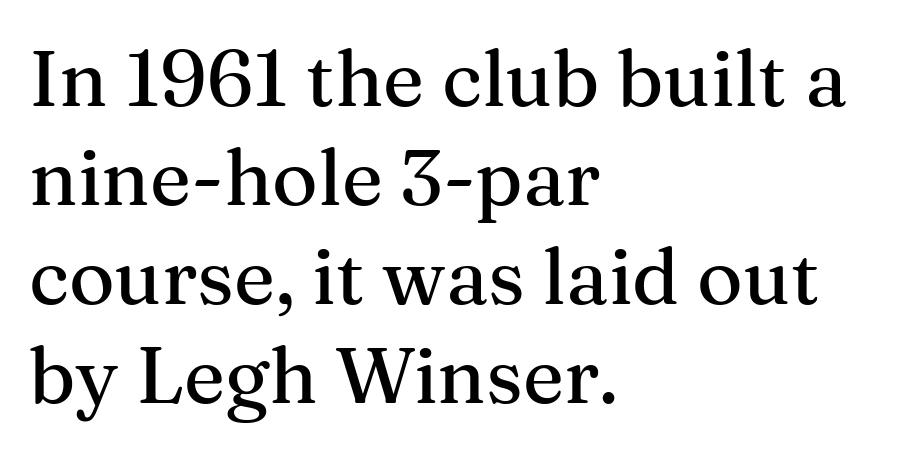
Line starts are locked; line ends wander. Proportional: the letters do not fall into vertical columns. Each letter's strokes conclude with small projecting serifs. The rendering uses a moderate line-height, typical for paragraphs. Does extra space separate the letters? No, they use regular spacing. Clear beneath every line of the passage.
